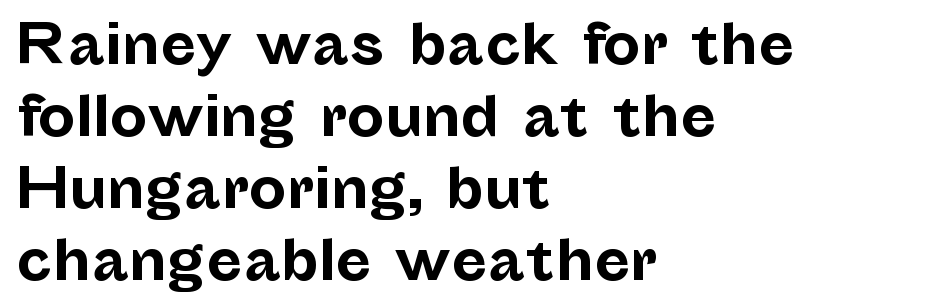
The image shows 53 px bold sans-serif type, upright; set left-aligned, normal line spacing (1.36x), normal letter spacing, not underlined; low stroke contrast and a medium x-height.
